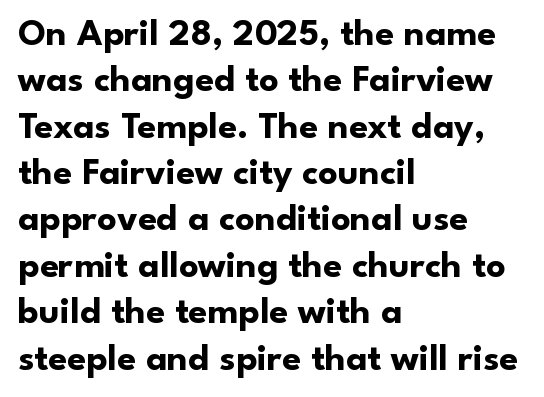
The image shows 38 px bold sans-serif type, upright; set left-aligned, line spacing 1.22x, normal letter spacing, not underlined; low stroke contrast and a small x-height.
